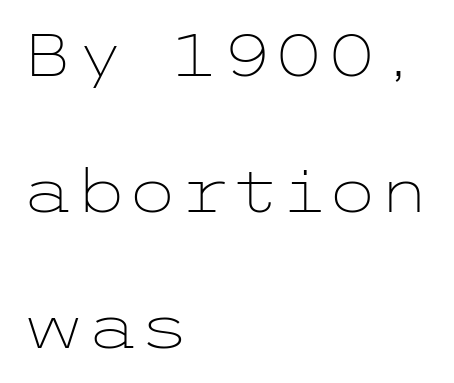
The rendering anchors every line to the left-hand side. The type is set solid horizontally, with unmodified tracking. Quick note: interline space is abundant. You can tell it's not italic because the verticals are truly vertical. The font family rendered here belongs to the sans-serif group. Glance below the letters and you will spot only blank space.
